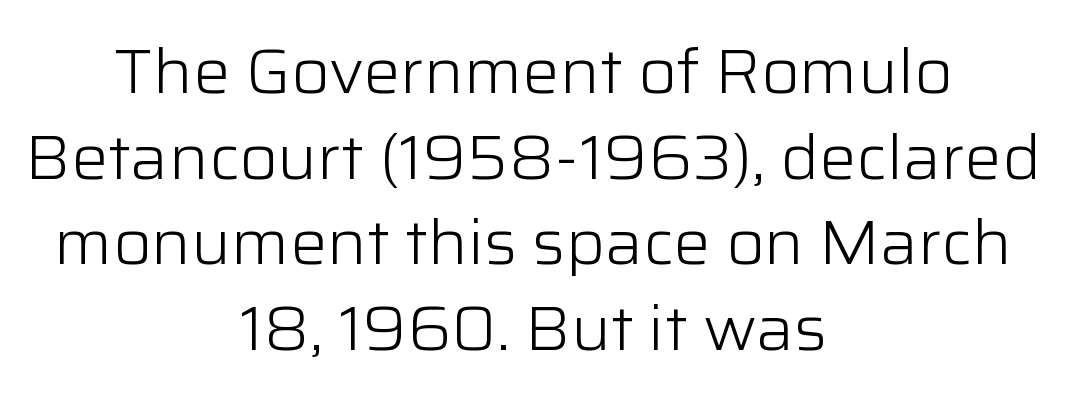
{"serif": "no", "italic": "no", "bold": "no", "weight": "light", "width": "normal", "stroke_contrast": "low", "x_height": "medium", "monospaced": "no", "underline": "no", "align": "center", "line_spacing": "normal", "line_spacing_ratio": 1.38, "letter_spacing": "normal", "letter_spacing_em": 0.0, "glyph_px": 62}
